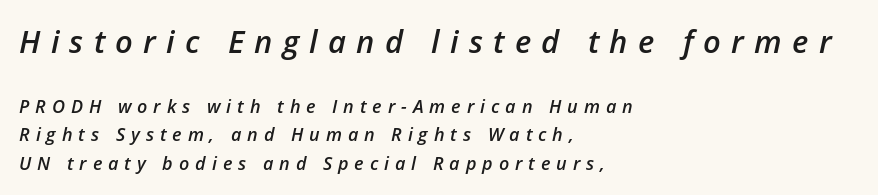
{"italic": "yes", "lean": "right", "slant_degrees": 12, "bold": "semi", "weight": "semibold", "width": "normal", "stroke_contrast": "low", "x_height": "medium", "monospaced": "no", "underline": "no", "align": "left", "line_spacing": "normal", "line_spacing_ratio": 1.58, "letter_spacing": "wide", "letter_spacing_em": 0.33, "larger_block": "first", "size_ratio": 1.72, "glyph_px": 31}
